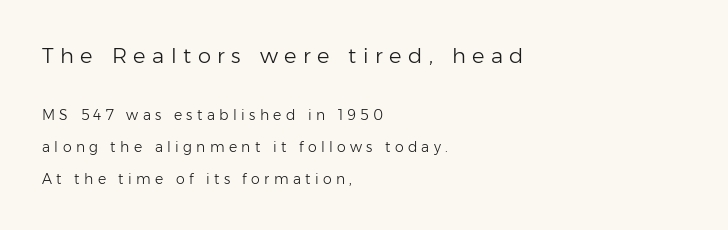
The image shows 21 px text type, upright; set left-aligned, loose line spacing (2.26x), unusually wide letter spacing (+0.31 em), not underlined; the first (top) block is 1.5x larger.
